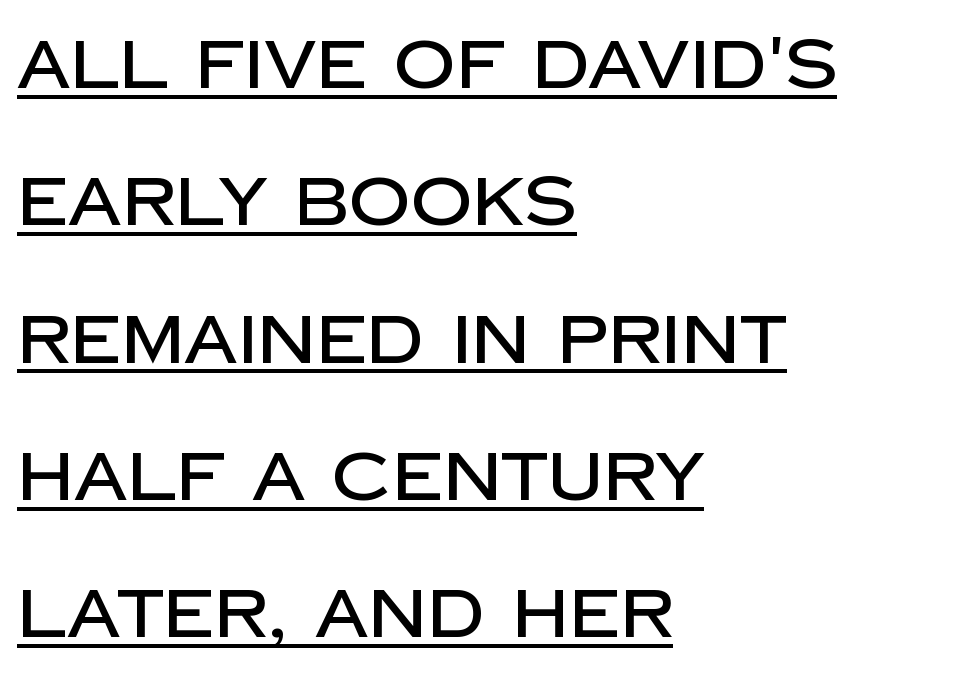
Q: Is the text italic (slanted)? A: No, it is upright.
Q: Is the typeface a serif or a sans-serif typeface? A: Sans-serif.
Q: Is the text underlined? A: Yes.
Q: How is the paragraph aligned? A: Left-aligned.
Q: Is the spacing between letters normal or unusually wide? A: Normal.
Q: Is the spacing between lines tight, normal or loose? A: Loose.
Q: Width (condensed, normal, or wide)? A: Normal.
Q: Stroke contrast? A: Low.
Q: x-height? A: Large.
Q: Monospaced? A: No.
